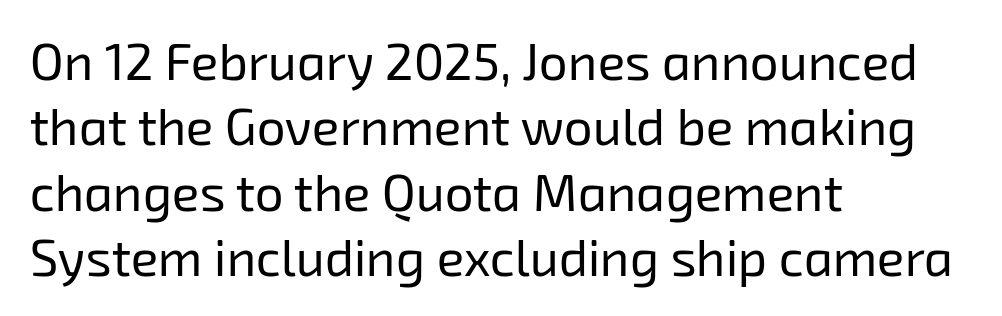
{"serif": "no", "bold": "no", "weight": "regular", "width": "normal", "stroke_contrast": "low", "x_height": "medium", "monospaced": "no", "underline": "no", "align": "left", "line_spacing": "normal", "line_spacing_ratio": 1.28, "letter_spacing": "normal", "letter_spacing_em": 0.0, "glyph_px": 51}
